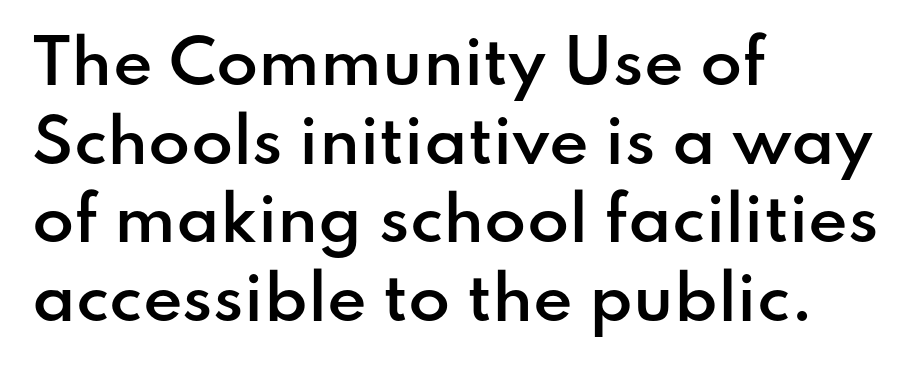
The image shows 61 px semibold sans-serif type, upright; set left-aligned, normal line spacing (1.29x), normal letter spacing, not underlined; low stroke contrast and a small x-height.
